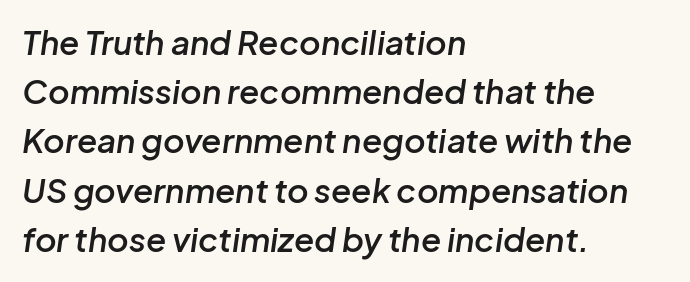
The image shows 33 px semibold type, italic (leaning right); set left-aligned, normal line spacing (1.49x), normal letter spacing, not underlined; low stroke contrast and a medium x-height.
